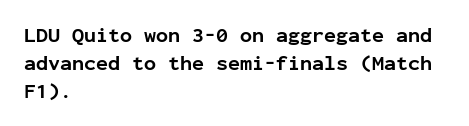
Its strokes are broad and dark, the hallmark of bold type. Plain, unruled lines of type. The paragraph shown leans on its left margin. Reading down the column, the eye jumps a familiar distance to each next line. Vertical strokes here are truly vertical.
